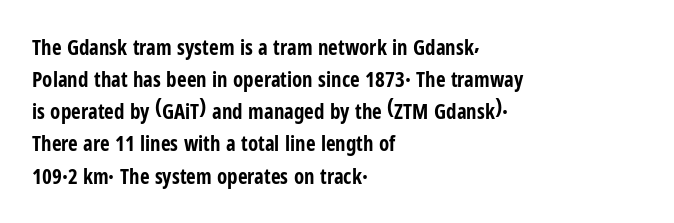
{"italic": "no", "bold": "yes", "underline": "no", "align": "left", "line_spacing": "normal", "line_spacing_ratio": 1.53, "letter_spacing": "normal", "letter_spacing_em": 0.0, "glyph_px": 21}
